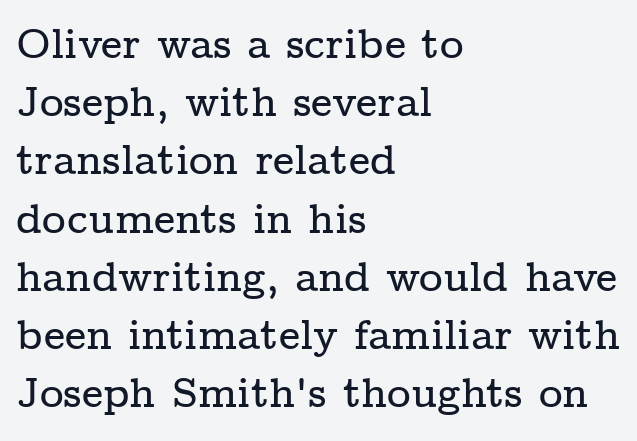
The image shows 41 px wide serif type, upright; set left-aligned, normal line spacing (1.42x), normal letter spacing, not underlined; low stroke contrast and a medium x-height.
